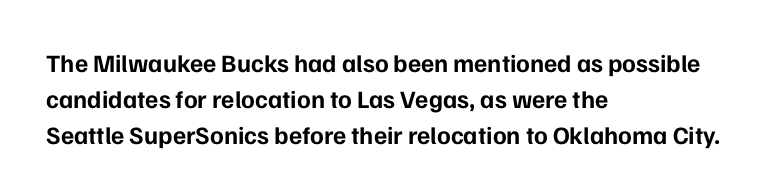
Q: Is the text bold? A: Yes.
Q: Is the text italic (slanted)? A: No, it is upright.
Q: Is the text underlined? A: No.
Q: How is the paragraph aligned? A: Left-aligned.
Q: Is the spacing between letters normal or unusually wide? A: Normal.
Q: Is the spacing between lines tight, normal or loose? A: Normal.
